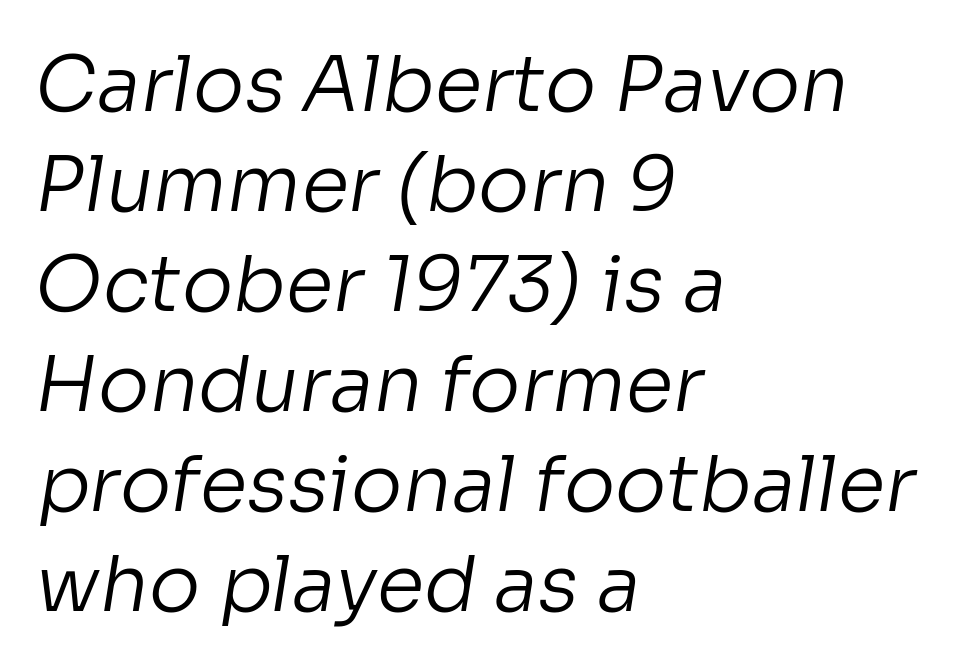
The image shows 77 px regular-weight sans-serif type; set left-aligned, normal line spacing (1.3x), normal letter spacing, not underlined; low stroke contrast and a medium x-height.
